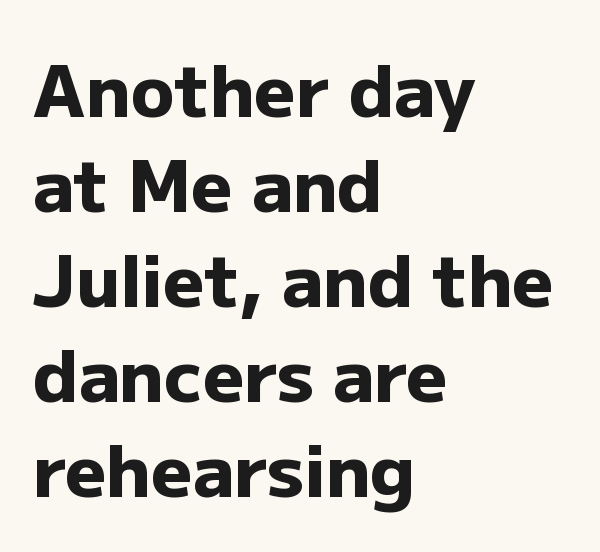
Descenders hang freely into open space. Looks like regular typesetting: each glyph gets only the width it needs. Compared with an ordinary text face, these strokes are far heavier — a full bold. The passage is arranged the way most books set body copy — flush left. Italic: no, the glyphs are upright roman.
